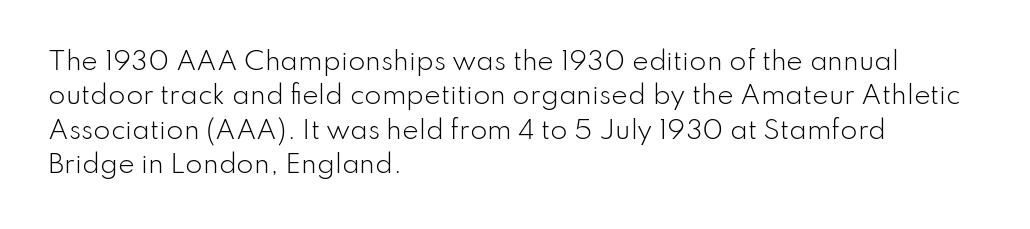
{"italic": "no", "bold": "no", "underline": "no", "align": "left", "line_spacing": "normal", "line_spacing_ratio": 1.38, "letter_spacing": "normal", "letter_spacing_em": 0.0, "glyph_px": 25}
